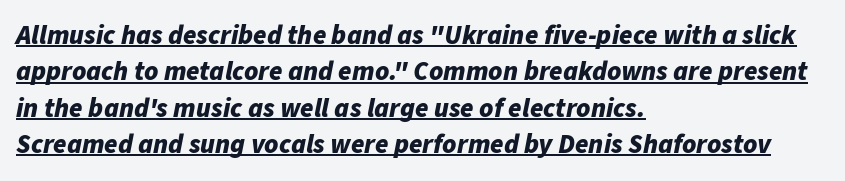
{"italic": "yes", "lean": "right", "slant_degrees": 11, "bold": "yes", "underline": "yes", "align": "left", "line_spacing": "normal", "line_spacing_ratio": 1.35, "letter_spacing": "normal", "letter_spacing_em": 0.0, "glyph_px": 27}
